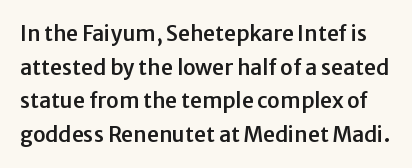
{"italic": "no", "underline": "no", "line_spacing": "normal", "line_spacing_ratio": 1.6, "letter_spacing": "normal", "letter_spacing_em": 0.0, "glyph_px": 21}
